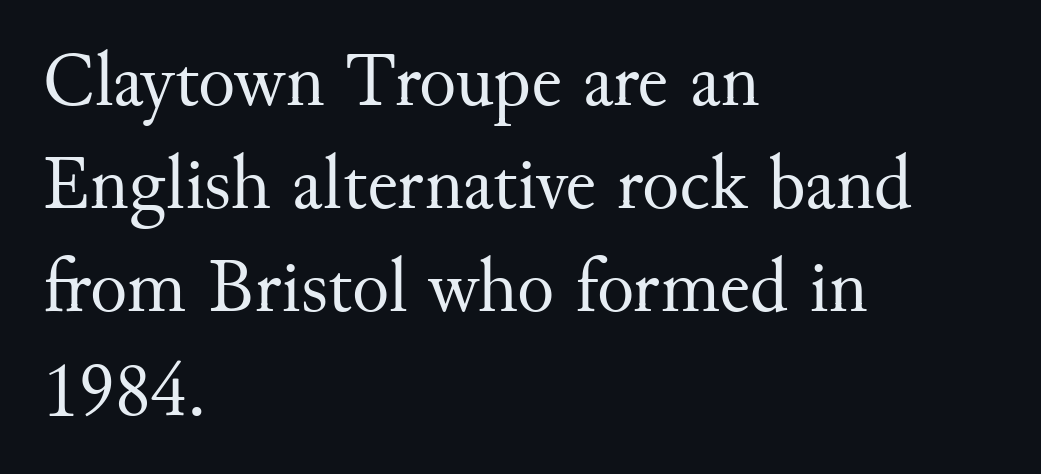
The image shows 77 px regular-weight serif type, upright; set left-aligned, normal line spacing (1.34x), normal letter spacing, not underlined; medium stroke contrast and a small x-height.
